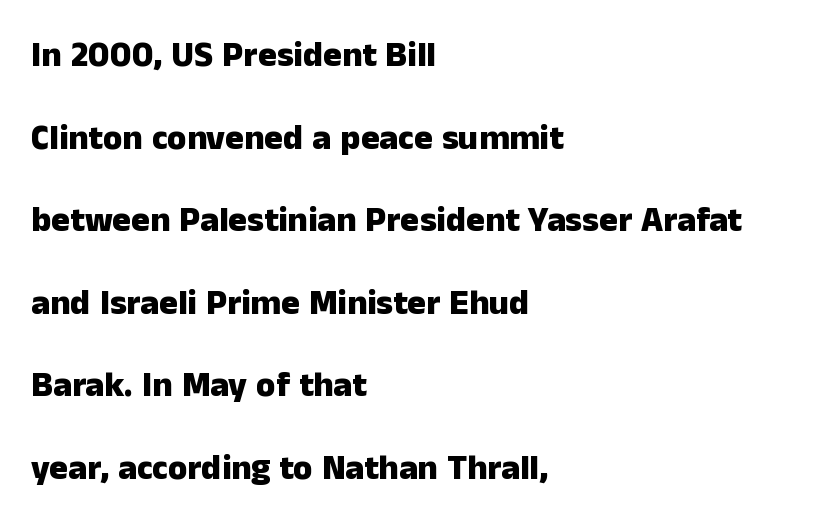
{"serif": "no", "italic": "no", "bold": "yes", "weight": "heavy", "width": "normal", "stroke_contrast": "low", "x_height": "medium", "monospaced": "no", "underline": "no", "align": "left", "line_spacing": "loose", "line_spacing_ratio": 2.36, "letter_spacing": "normal", "letter_spacing_em": 0.0, "glyph_px": 35}
